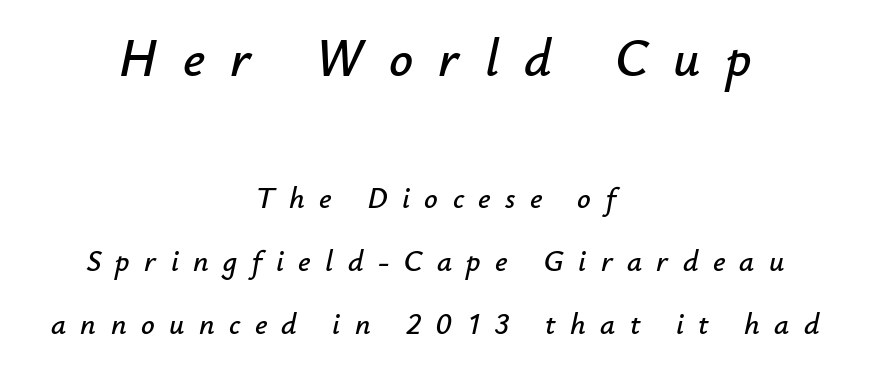
The image shows 53 px text type, italic (leaning right); set centered, loose line spacing (2.09x), unusually wide letter spacing (+0.48 em), not underlined; the first (top) block is 1.77x larger; low stroke contrast and a small x-height.
